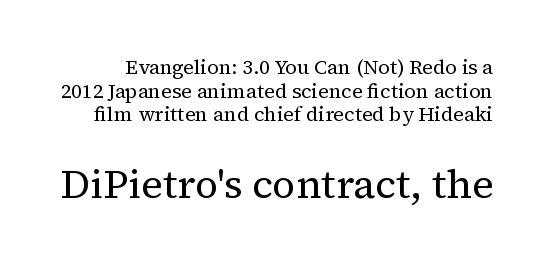
{"serif": "yes", "italic": "no", "bold": "no", "weight": "regular", "width": "normal", "stroke_contrast": "medium", "x_height": "medium", "monospaced": "no", "underline": "no", "line_spacing_ratio": 1.18, "letter_spacing": "normal", "letter_spacing_em": 0.0, "larger_block": "second", "size_ratio": 2.0, "glyph_px": 40}
